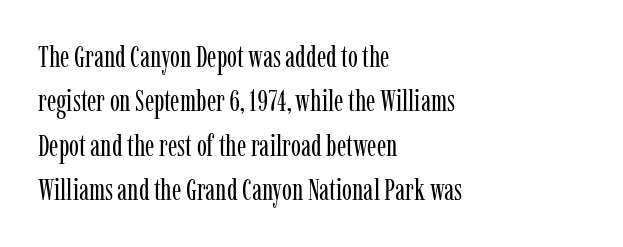
The image shows 30 px regular-weight, condensed serif type, upright; set left-aligned, normal line spacing (1.48x), normal letter spacing, not underlined; low stroke contrast and a medium x-height.
